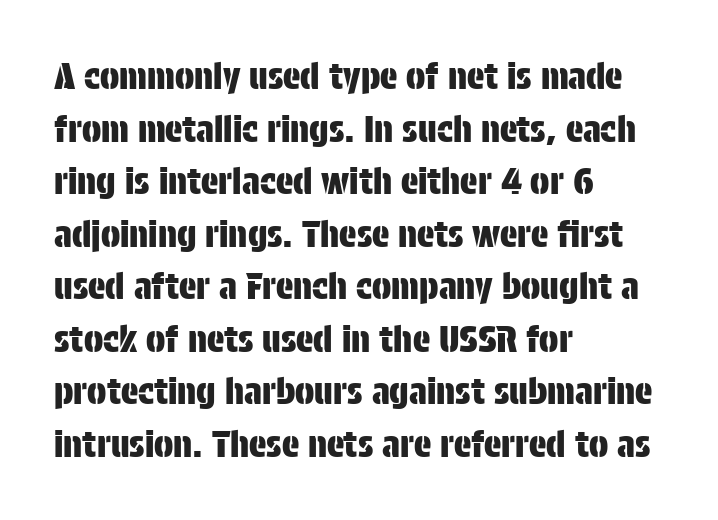
Q: Is the text italic (slanted)? A: No, it is upright.
Q: Is the typeface a serif or a sans-serif typeface? A: Sans-serif.
Q: Is the text underlined? A: No.
Q: How is the paragraph aligned? A: Left-aligned.
Q: Is the spacing between letters normal or unusually wide? A: Normal.
Q: Is the spacing between lines tight, normal or loose? A: Normal.
Q: Width (condensed, normal, or wide)? A: Condensed.
Q: Stroke contrast? A: Low.
Q: x-height? A: Large.
Q: Monospaced? A: No.
